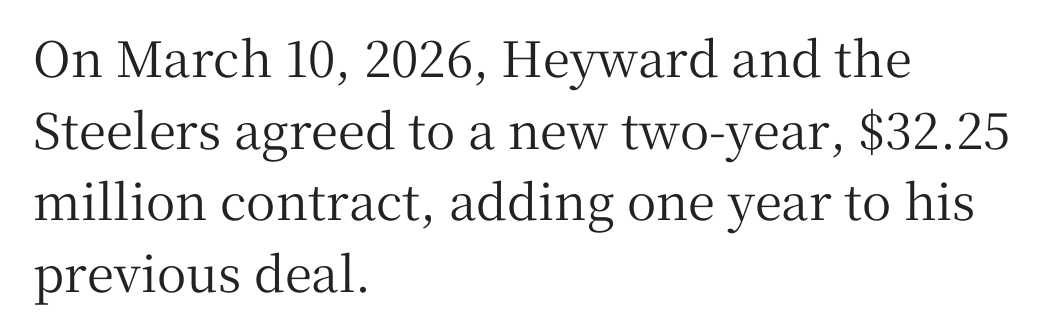
Q: Is the text italic (slanted)? A: No, it is upright.
Q: Is the typeface a serif or a sans-serif typeface? A: Serif.
Q: Is the text underlined? A: No.
Q: How is the paragraph aligned? A: Left-aligned.
Q: Is the spacing between letters normal or unusually wide? A: Normal.
Q: Is the spacing between lines tight, normal or loose? A: Normal.
Q: Width (condensed, normal, or wide)? A: Normal.
Q: Stroke contrast? A: Medium.
Q: x-height? A: Medium.
Q: Monospaced? A: No.
